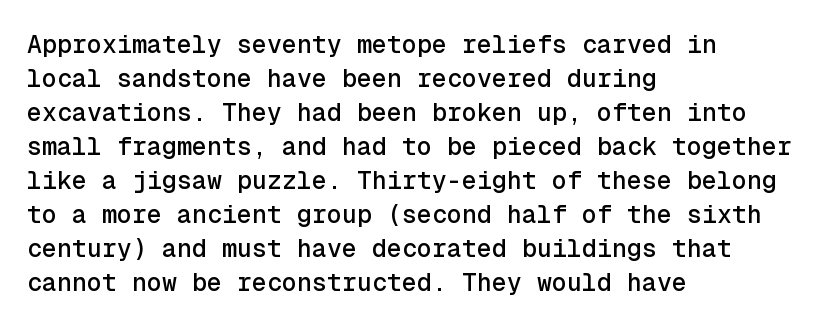
These lines were composed using upright roman letters. Line beginnings align vertically; line endings do not. Quick note: underline off. Nobody touched the tracking dial on this one. Leading matches the norm, producing a regular column.
